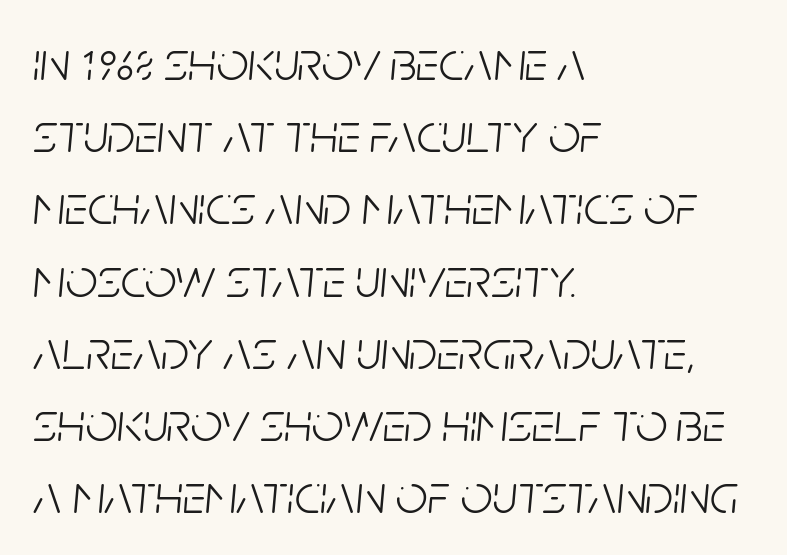
Q: Is the text bold? A: No.
Q: Is the text italic (slanted)? A: Yes, it leans right by about 5 degrees.
Q: Is the text underlined? A: No.
Q: How is the paragraph aligned? A: Left-aligned.
Q: Is the spacing between letters normal or unusually wide? A: Normal.
Q: Is the spacing between lines tight, normal or loose? A: Normal.
Q: Width (condensed, normal, or wide)? A: Condensed.
Q: Stroke contrast? A: Low.
Q: x-height? A: Large.
Q: Monospaced? A: No.
